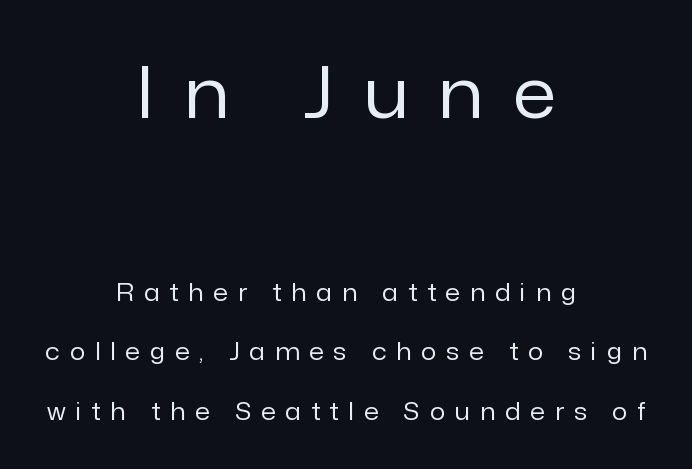
{"serif": "no", "italic": "no", "bold": "no", "weight": "regular", "width": "normal", "stroke_contrast": "low", "x_height": "medium", "monospaced": "no", "underline": "no", "align": "center", "line_spacing": "loose", "line_spacing_ratio": 2.49, "letter_spacing": "wide", "letter_spacing_em": 0.42, "larger_block": "first", "size_ratio": 2.96, "glyph_px": 71}
